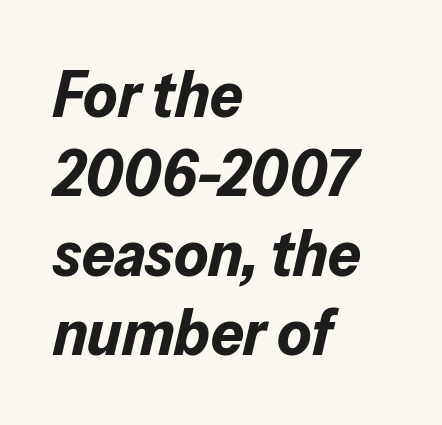
The image shows 65 px bold type, italic (leaning right); set left-aligned, line spacing 1.22x, normal letter spacing, not underlined; low stroke contrast and a medium x-height.
